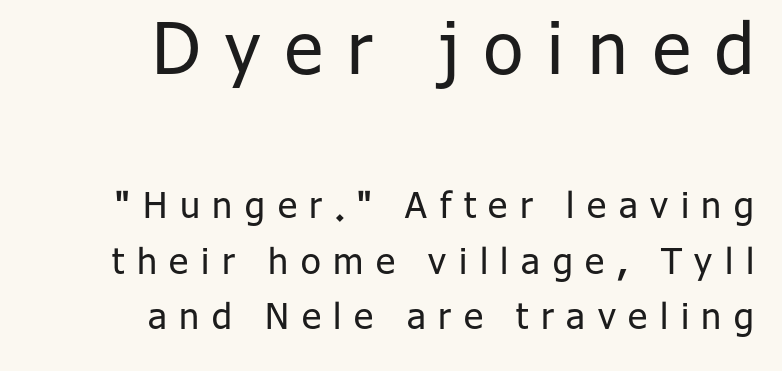
Q: Is the text bold? A: No.
Q: Is the text italic (slanted)? A: No, it is upright.
Q: Is the typeface a serif or a sans-serif typeface? A: Sans-serif.
Q: Is the text underlined? A: No.
Q: How is the paragraph aligned? A: Right-aligned.
Q: Is the spacing between letters normal or unusually wide? A: Unusually wide.
Q: Is the spacing between lines tight, normal or loose? A: Normal.
Q: Which block of text is set in a larger size, the first (top) or the second (bottom)? A: The first (top) one.
Q: Width (condensed, normal, or wide)? A: Normal.
Q: Stroke contrast? A: Low.
Q: x-height? A: Medium.
Q: Monospaced? A: No.
